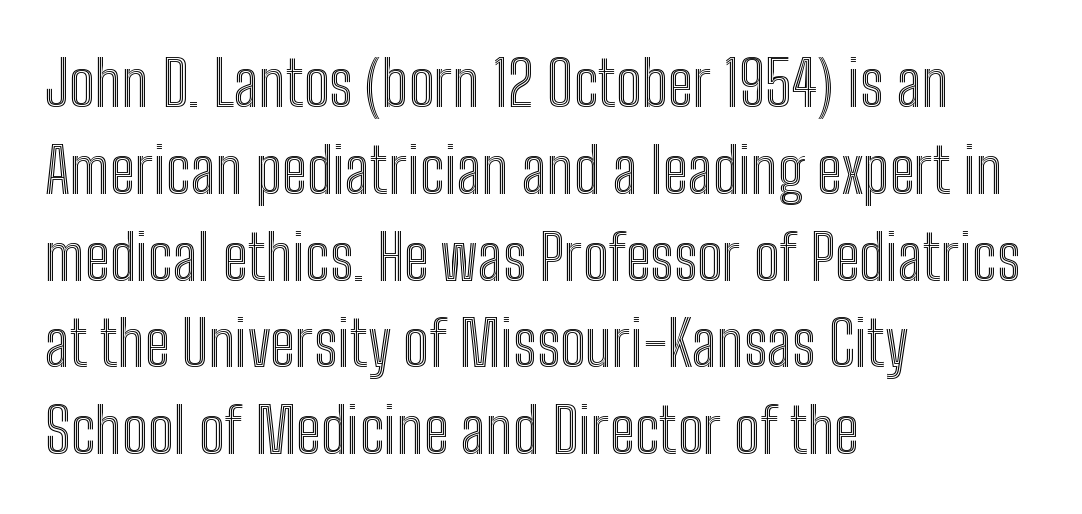
Q: Is the text italic (slanted)? A: No, it is upright.
Q: Is the text underlined? A: No.
Q: How is the paragraph aligned? A: Left-aligned.
Q: Is the spacing between letters normal or unusually wide? A: Normal.
Q: Is the spacing between lines tight, normal or loose? A: Normal.
Q: Width (condensed, normal, or wide)? A: Condensed.
Q: x-height? A: Medium.
Q: Monospaced? A: No.
